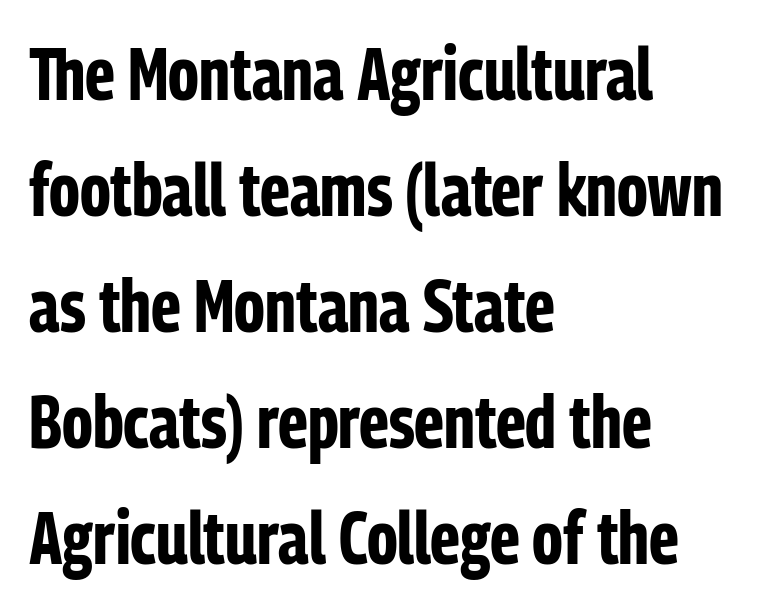
{"serif": "no", "italic": "no", "bold": "yes", "weight": "bold", "width": "condensed", "stroke_contrast": "low", "x_height": "medium", "monospaced": "no", "underline": "no", "align": "left", "line_spacing": "normal", "line_spacing_ratio": 1.59, "letter_spacing": "normal", "letter_spacing_em": 0.0, "glyph_px": 73}
